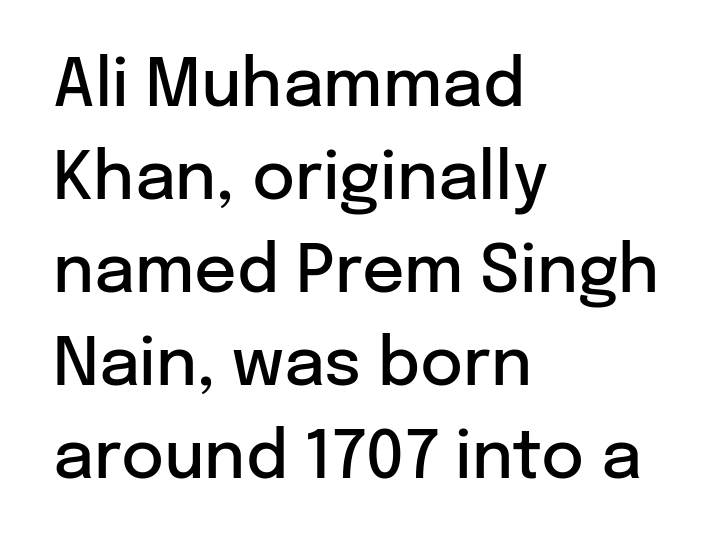
Font category for this specimen: sans-serif. All the whitespace from short lines collects on the right. Typographic density is moderately raised because the face is semibold. These lines keep a tight, regular rhythm from letter to letter. Is there much room between lines? A standard amount, neither cramped nor airy. Nope, not italic — everything's standing straight.
